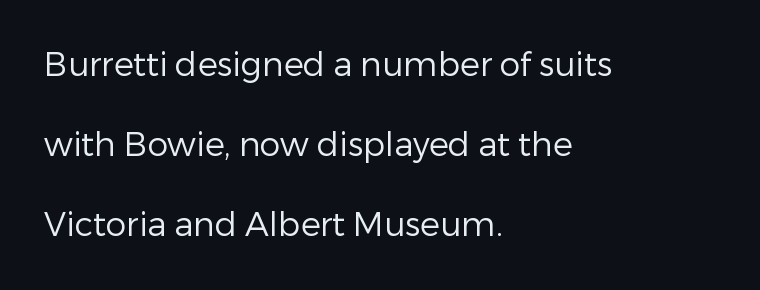
{"serif": "no", "italic": "no", "bold": "no", "weight": "regular", "width": "normal", "stroke_contrast": "low", "x_height": "medium", "monospaced": "no", "underline": "no", "align": "left", "line_spacing": "loose", "line_spacing_ratio": 2.43, "letter_spacing": "normal", "letter_spacing_em": 0.0, "glyph_px": 33}
